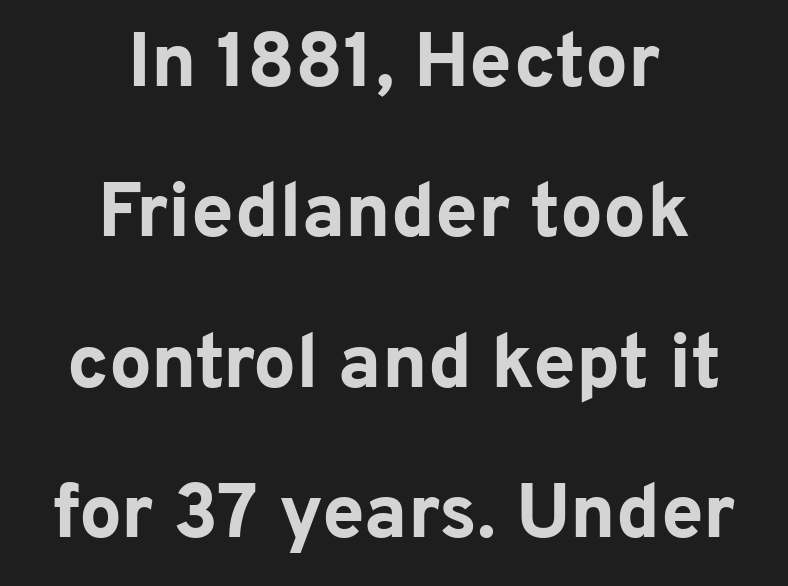
{"serif": "no", "italic": "no", "bold": "yes", "weight": "bold", "width": "normal", "stroke_contrast": "low", "x_height": "medium", "monospaced": "no", "underline": "no", "align": "center", "line_spacing": "loose", "line_spacing_ratio": 1.98, "letter_spacing": "normal", "letter_spacing_em": 0.0, "glyph_px": 76}
